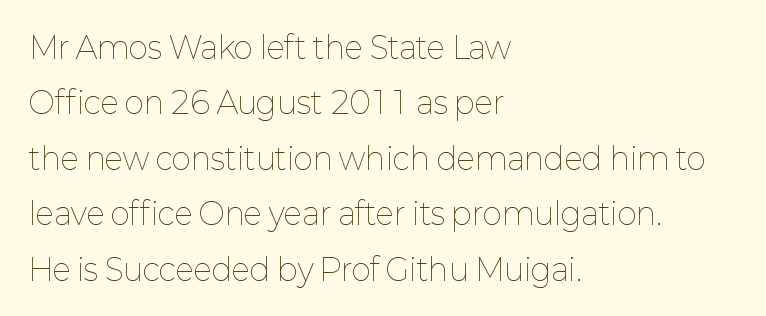
Q: Is the text bold? A: No.
Q: Is the text italic (slanted)? A: No, it is upright.
Q: Is the text underlined? A: No.
Q: How is the paragraph aligned? A: Left-aligned.
Q: Is the spacing between letters normal or unusually wide? A: Normal.
Q: Width (condensed, normal, or wide)? A: Normal.
Q: Stroke contrast? A: Low.
Q: x-height? A: Medium.
Q: Monospaced? A: No.
